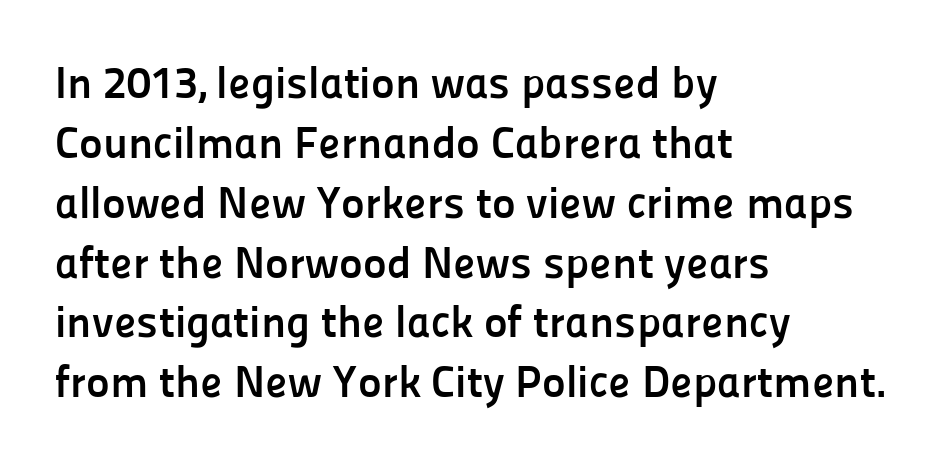
The image shows 45 px semibold sans-serif type, upright; set left-aligned, normal line spacing (1.33x), normal letter spacing, not underlined; low stroke contrast and a medium x-height.
